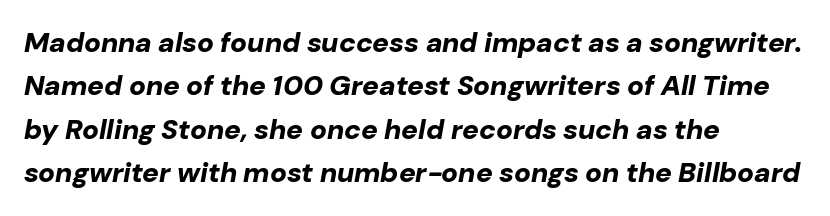
{"italic": "yes", "lean": "right", "slant_degrees": 10, "bold": "yes", "weight": "bold", "width": "normal", "stroke_contrast": "low", "x_height": "medium", "monospaced": "no", "underline": "no", "align": "left", "line_spacing": "normal", "line_spacing_ratio": 1.55, "letter_spacing": "normal", "letter_spacing_em": 0.0, "glyph_px": 28}
